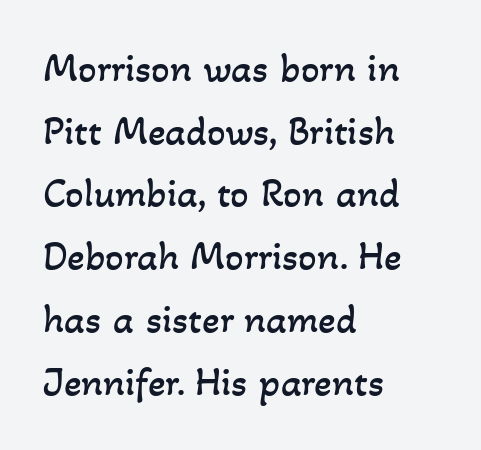
Looks like regular typesetting: each glyph gets only the width it needs. Unbolded letterforms with no extra heft. A typesetter would call this zero additional tracking. If you measured baseline to baseline, you'd find a middling distance. The space beneath each line is pristine and unruled. Every row of glyphs begins at an identical x-position on the left.
